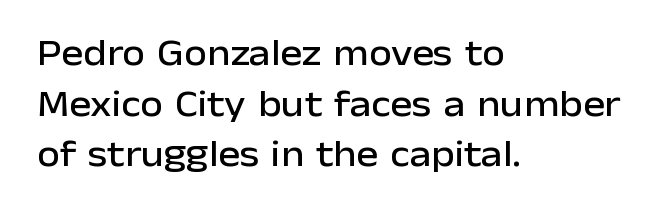
Descender tails drop into unmarked territory. If you drew a ruler down the left edge, every line would touch it. You could not count columns in this text — the font is proportionally spaced. The letters stand upright; this is a roman face.
